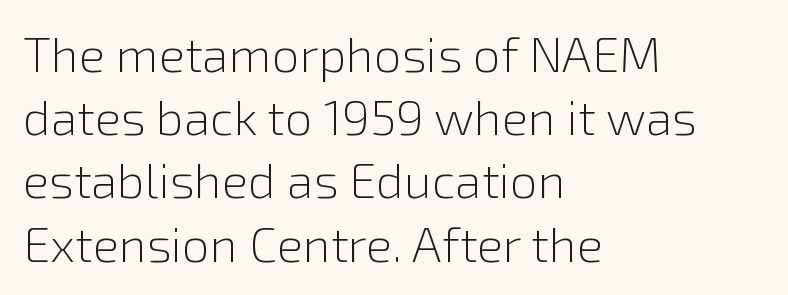
{"serif": "no", "italic": "no", "bold": "no", "weight": "light", "width": "normal", "stroke_contrast": "low", "x_height": "medium", "monospaced": "no", "underline": "no", "align": "left", "line_spacing": "normal", "line_spacing_ratio": 1.29, "letter_spacing": "normal", "letter_spacing_em": 0.0, "glyph_px": 49}
